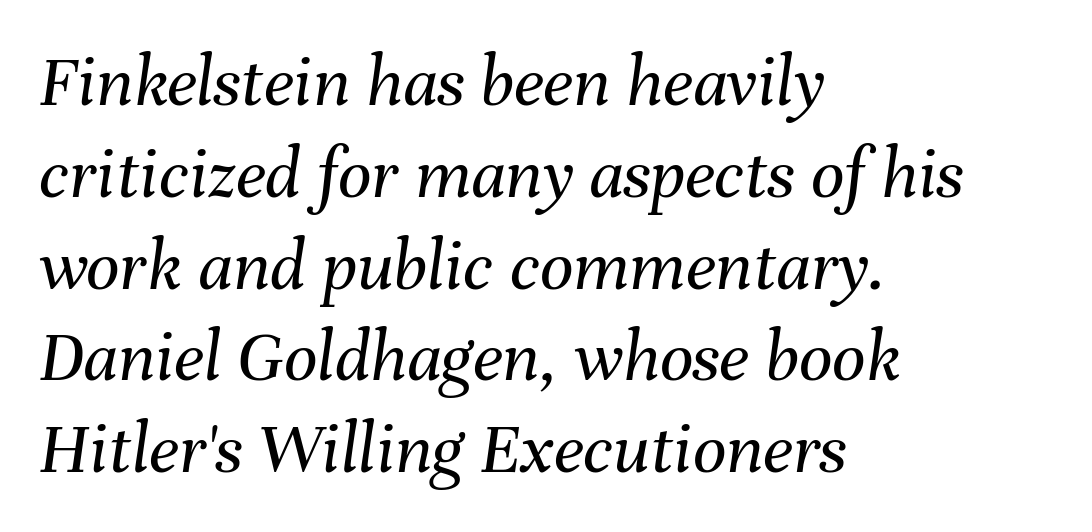
Q: Is the text bold? A: No.
Q: Is the text italic (slanted)? A: Yes, it leans right by about 8 degrees.
Q: Is the text underlined? A: No.
Q: How is the paragraph aligned? A: Left-aligned.
Q: Is the spacing between letters normal or unusually wide? A: Normal.
Q: Width (condensed, normal, or wide)? A: Normal.
Q: Stroke contrast? A: Medium.
Q: x-height? A: Medium.
Q: Monospaced? A: No.
